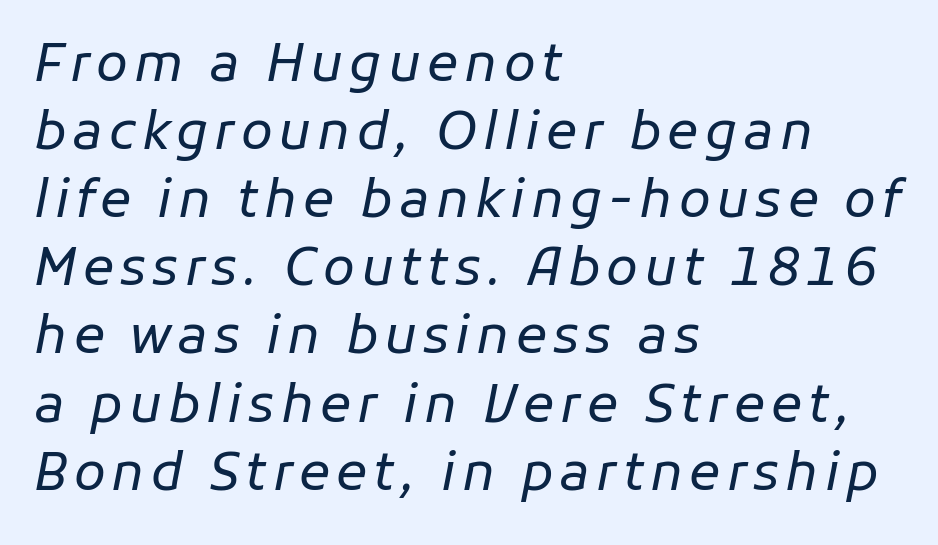
This rendering features lettering with no underline. Varying glyph widths throughout — classic text-font behaviour. Quick note: italic. These lines stack with their left ends in a neat column.
